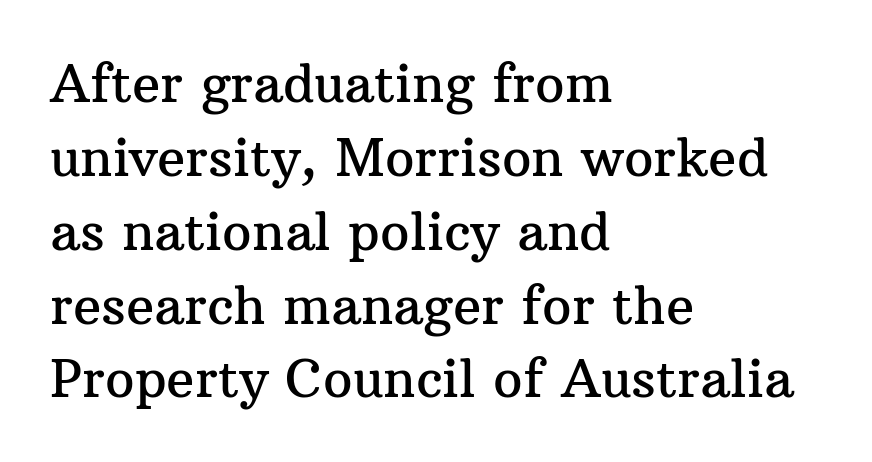
The image shows 52 px serif type, upright; set left-aligned, normal line spacing (1.42x), normal letter spacing, not underlined; medium stroke contrast and a medium x-height.
